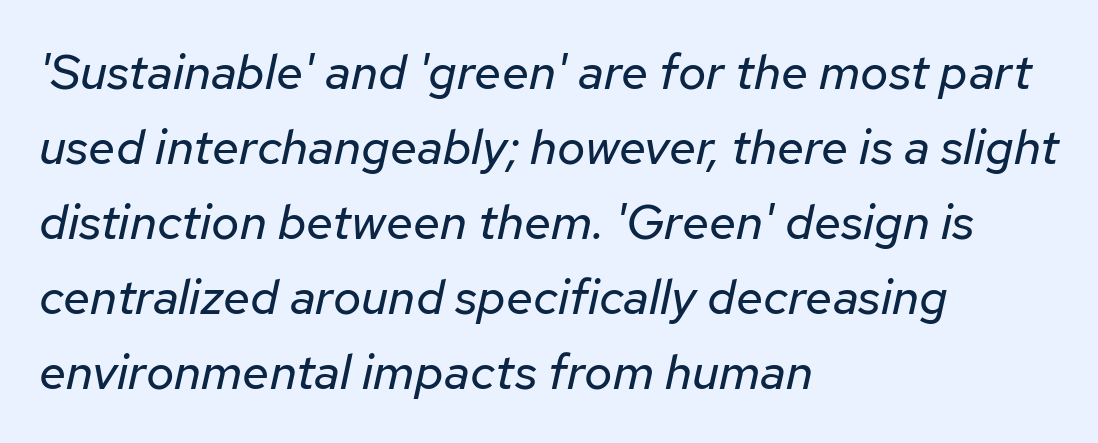
Any mark beneath the type? The region is blank. Horizontally, the lines are justified to the leading edge only. The tracking reads as untouched default to a designer's eye. The rendering uses natural spacing where letterforms have individual widths.
